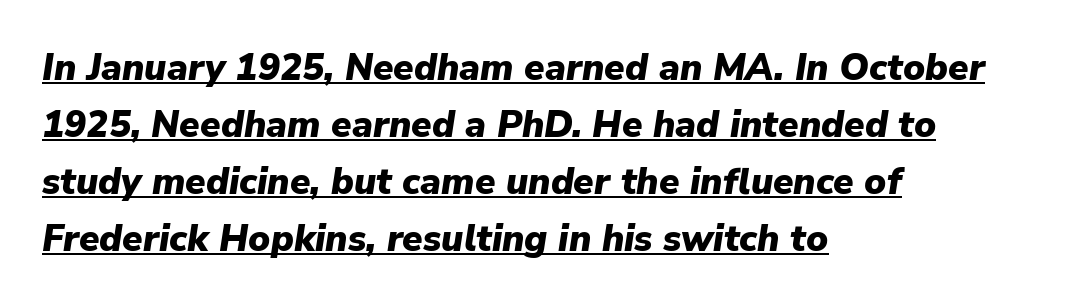
{"italic": "yes", "lean": "right", "slant_degrees": 9, "bold": "yes", "weight": "heavy", "width": "normal", "stroke_contrast": "low", "x_height": "medium", "monospaced": "no", "underline": "yes", "align": "left", "line_spacing": "normal", "line_spacing_ratio": 1.54, "letter_spacing": "normal", "letter_spacing_em": 0.0, "glyph_px": 37}
